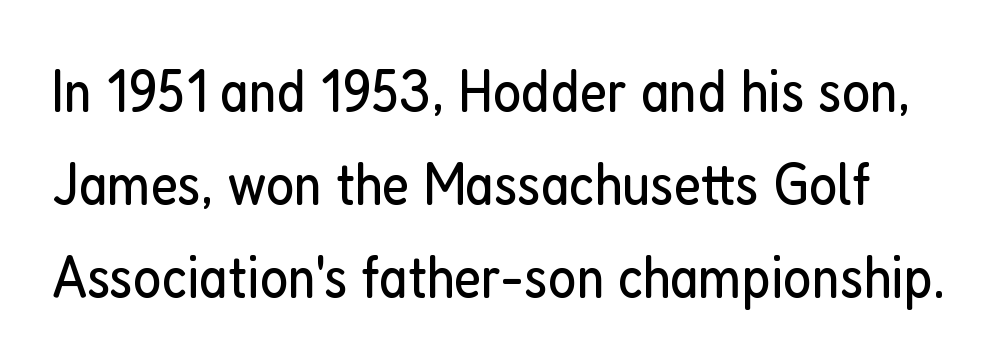
Q: Is the text bold? A: No.
Q: Is the text italic (slanted)? A: No, it is upright.
Q: Is the typeface a serif or a sans-serif typeface? A: Sans-serif.
Q: Is the text underlined? A: No.
Q: Is the spacing between letters normal or unusually wide? A: Normal.
Q: Is the spacing between lines tight, normal or loose? A: Normal.
Q: Width (condensed, normal, or wide)? A: Condensed.
Q: Stroke contrast? A: Low.
Q: x-height? A: Medium.
Q: Monospaced? A: No.
